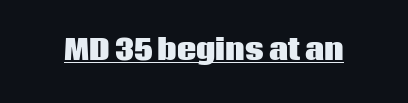
{"italic": "no", "bold": "yes", "underline": "yes", "letter_spacing": "normal", "letter_spacing_em": 0.0, "glyph_px": 27}
